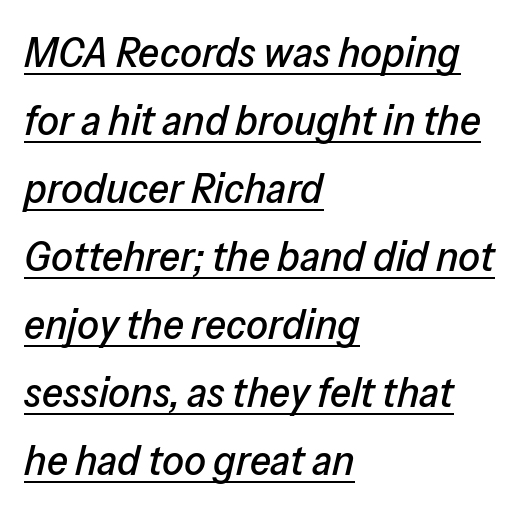
{"italic": "yes", "lean": "right", "slant_degrees": 13, "width": "normal", "stroke_contrast": "low", "x_height": "medium", "monospaced": "no", "underline": "yes", "align": "left", "line_spacing": "normal", "line_spacing_ratio": 1.58, "letter_spacing": "normal", "letter_spacing_em": 0.0, "glyph_px": 43}
